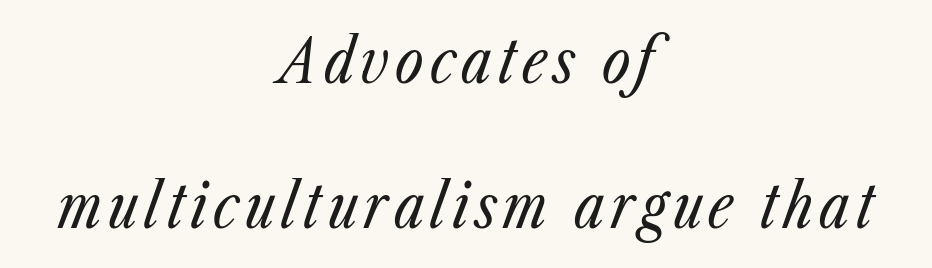
The image shows 61 px regular-weight, condensed type, italic (leaning right); set centered, loose line spacing (2.38x), not underlined; low stroke contrast and a medium x-height.
